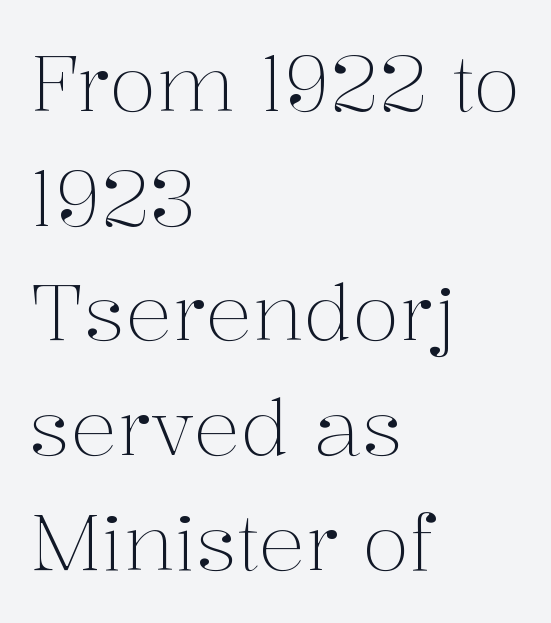
{"serif": "yes", "italic": "no", "bold": "no", "weight": "light", "width": "normal", "stroke_contrast": "medium", "x_height": "medium", "monospaced": "no", "underline": "no", "align": "left", "line_spacing": "normal", "line_spacing_ratio": 1.47, "letter_spacing": "normal", "letter_spacing_em": 0.0, "glyph_px": 78}
